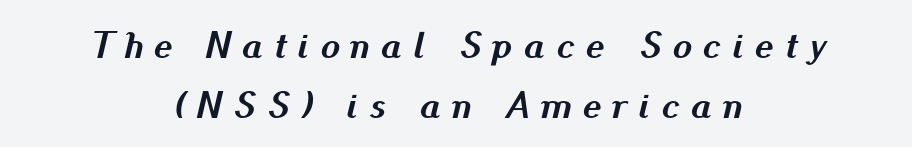
Q: Is the text bold? A: Yes.
Q: Is the text italic (slanted)? A: Yes, it leans right by about 13 degrees.
Q: Is the text underlined? A: No.
Q: How is the paragraph aligned? A: Centered.
Q: Is the spacing between letters normal or unusually wide? A: Unusually wide.
Q: Is the spacing between lines tight, normal or loose? A: Normal.
Q: Width (condensed, normal, or wide)? A: Normal.
Q: Stroke contrast? A: Medium.
Q: x-height? A: Small.
Q: Monospaced? A: No.
